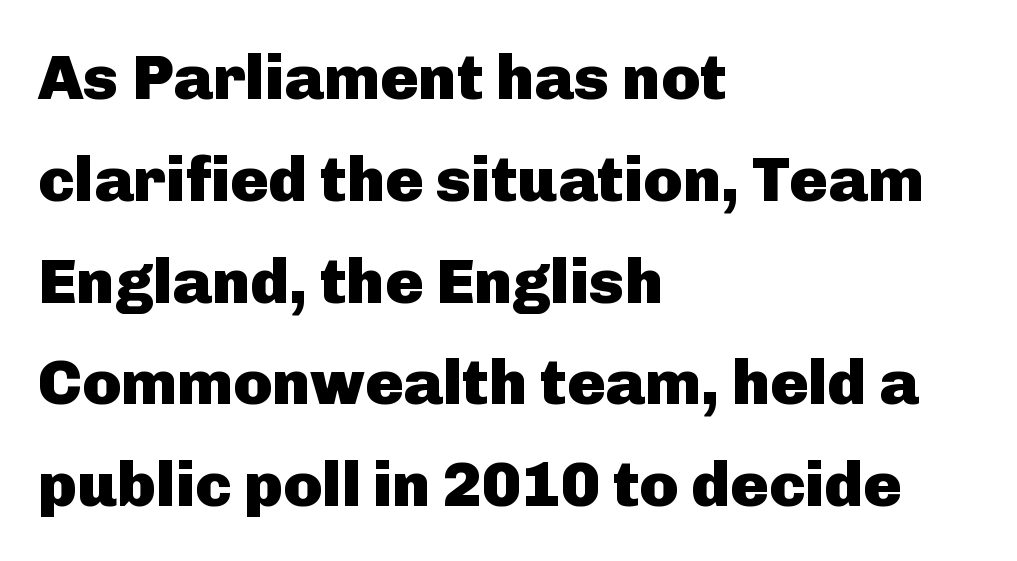
The image shows 64 px heavy sans-serif type, upright; set left-aligned, normal line spacing (1.59x), normal letter spacing, not underlined; low stroke contrast and a medium x-height.
